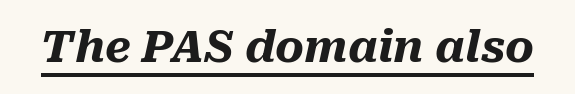
The image shows 44 px heavy type, italic (leaning right); set normal letter spacing, underlined; medium stroke contrast and a medium x-height.
